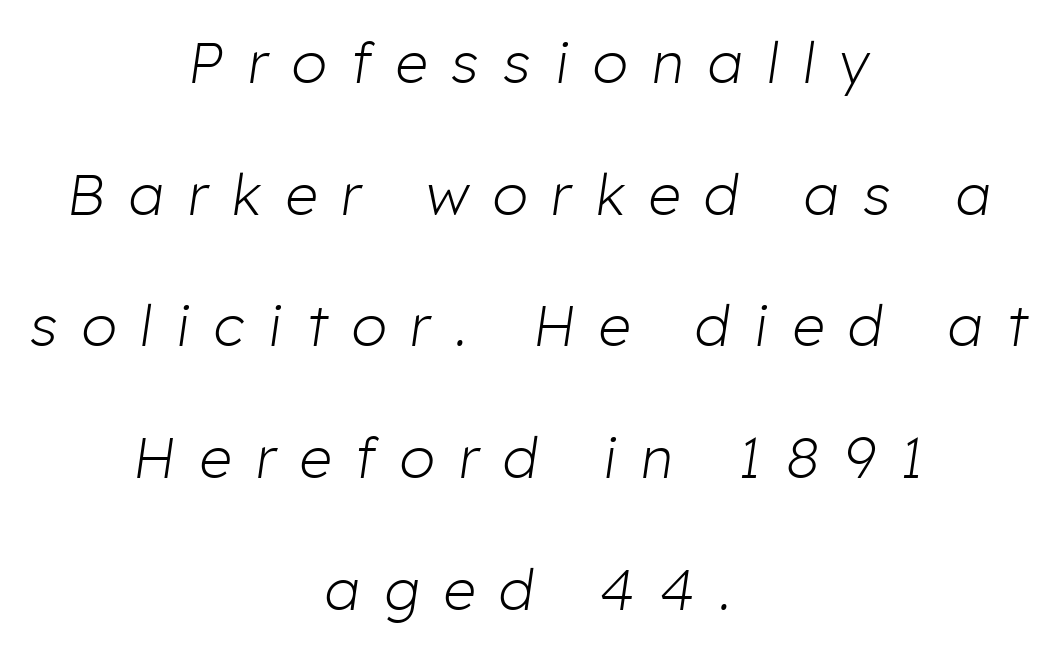
Q: Is the text bold? A: No.
Q: Is the text italic (slanted)? A: Yes, it leans right by about 8 degrees.
Q: Is the text underlined? A: No.
Q: How is the paragraph aligned? A: Centered.
Q: Is the spacing between letters normal or unusually wide? A: Unusually wide.
Q: Is the spacing between lines tight, normal or loose? A: Loose.
Q: Width (condensed, normal, or wide)? A: Normal.
Q: Stroke contrast? A: Low.
Q: x-height? A: Medium.
Q: Monospaced? A: No.
